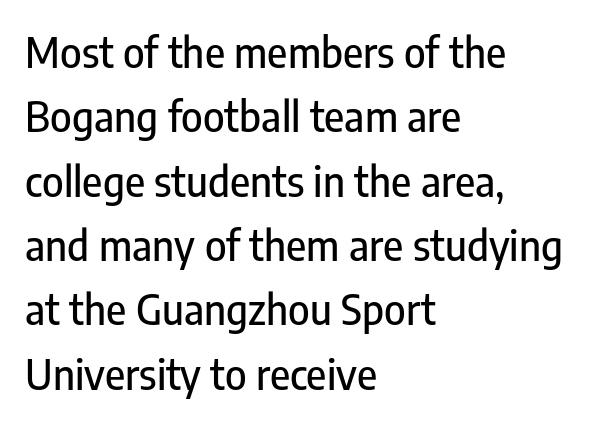
{"serif": "no", "italic": "no", "width": "condensed", "stroke_contrast": "low", "x_height": "medium", "monospaced": "no", "underline": "no", "align": "left", "line_spacing": "normal", "line_spacing_ratio": 1.57, "letter_spacing": "normal", "letter_spacing_em": 0.0, "glyph_px": 41}
